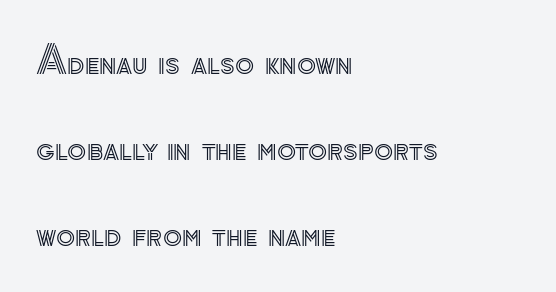
The image shows 39 px text type, upright; set left-aligned, loose line spacing (2.2x), normal letter spacing, not underlined; a small x-height.
